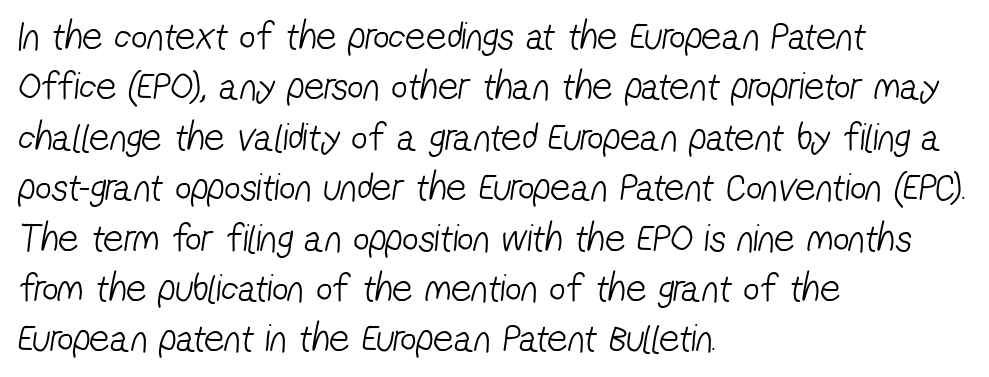
Q: Is the text bold? A: No.
Q: Is the typeface a serif or a sans-serif typeface? A: Sans-serif.
Q: Is the text underlined? A: No.
Q: How is the paragraph aligned? A: Left-aligned.
Q: Is the spacing between letters normal or unusually wide? A: Normal.
Q: Is the spacing between lines tight, normal or loose? A: Normal.
Q: Width (condensed, normal, or wide)? A: Condensed.
Q: Stroke contrast? A: Low.
Q: x-height? A: Medium.
Q: Monospaced? A: No.
